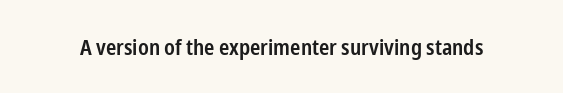
Q: Is the text bold? A: Semi-bold.
Q: Is the text italic (slanted)? A: No, it is upright.
Q: Is the text underlined? A: No.
Q: Is the spacing between letters normal or unusually wide? A: Normal.
